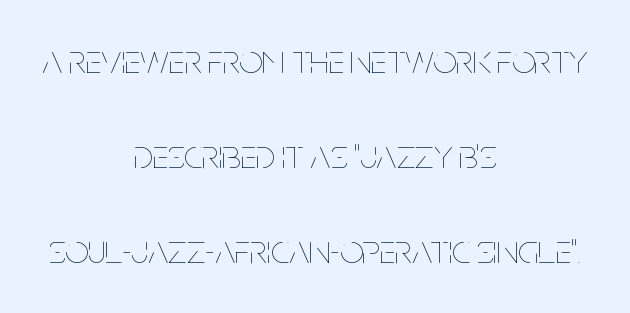
Q: Is the text bold? A: No.
Q: Is the text italic (slanted)? A: No, it is upright.
Q: Is the text underlined? A: No.
Q: How is the paragraph aligned? A: Centered.
Q: Is the spacing between letters normal or unusually wide? A: Normal.
Q: Is the spacing between lines tight, normal or loose? A: Loose.
Q: Width (condensed, normal, or wide)? A: Condensed.
Q: Stroke contrast? A: Low.
Q: x-height? A: Large.
Q: Monospaced? A: No.
